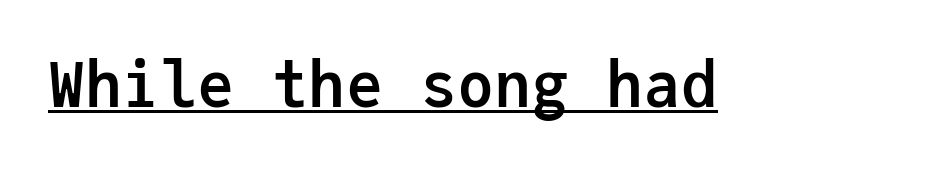
Q: Is the text bold? A: Yes.
Q: Is the text italic (slanted)? A: No, it is upright.
Q: Is the typeface a serif or a sans-serif typeface? A: Sans-serif.
Q: Is the text underlined? A: Yes.
Q: Is the spacing between letters normal or unusually wide? A: Normal.
Q: Width (condensed, normal, or wide)? A: Normal.
Q: Stroke contrast? A: Low.
Q: x-height? A: Medium.
Q: Monospaced? A: Yes.
